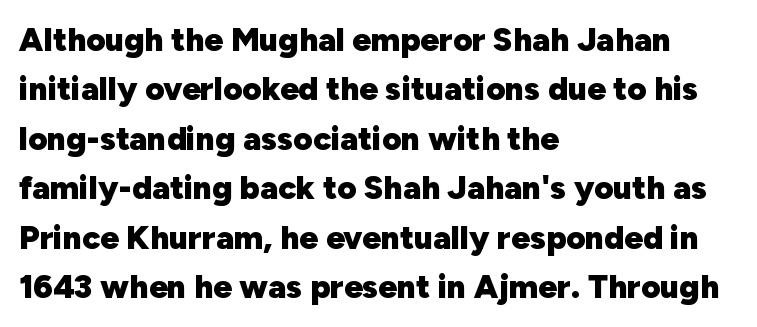
{"serif": "no", "italic": "no", "bold": "yes", "weight": "heavy", "width": "normal", "stroke_contrast": "low", "x_height": "medium", "monospaced": "no", "underline": "no", "align": "left", "line_spacing": "normal", "line_spacing_ratio": 1.5, "letter_spacing": "normal", "letter_spacing_em": 0.0, "glyph_px": 33}
